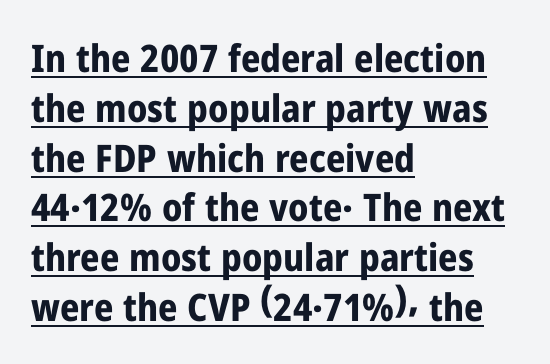
Q: Is the text bold? A: Yes.
Q: Is the text italic (slanted)? A: No, it is upright.
Q: Is the typeface a serif or a sans-serif typeface? A: Sans-serif.
Q: Is the text underlined? A: Yes.
Q: How is the paragraph aligned? A: Left-aligned.
Q: Is the spacing between letters normal or unusually wide? A: Normal.
Q: Is the spacing between lines tight, normal or loose? A: Normal.
Q: Width (condensed, normal, or wide)? A: Condensed.
Q: Stroke contrast? A: Low.
Q: x-height? A: Medium.
Q: Monospaced? A: No.
